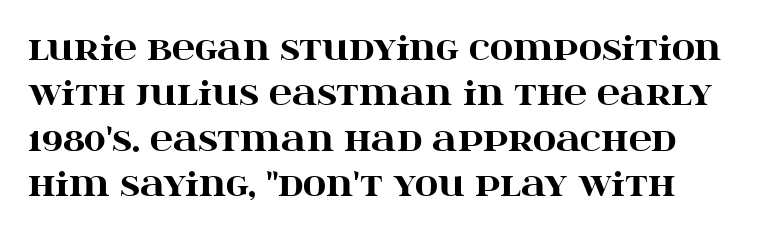
Q: Is the text bold? A: Yes.
Q: Is the text italic (slanted)? A: No, it is upright.
Q: Is the typeface a serif or a sans-serif typeface? A: Serif.
Q: Is the text underlined? A: No.
Q: How is the paragraph aligned? A: Left-aligned.
Q: Is the spacing between letters normal or unusually wide? A: Normal.
Q: Is the spacing between lines tight, normal or loose? A: Normal.
Q: Width (condensed, normal, or wide)? A: Wide.
Q: Stroke contrast? A: High.
Q: x-height? A: Large.
Q: Monospaced? A: No.
